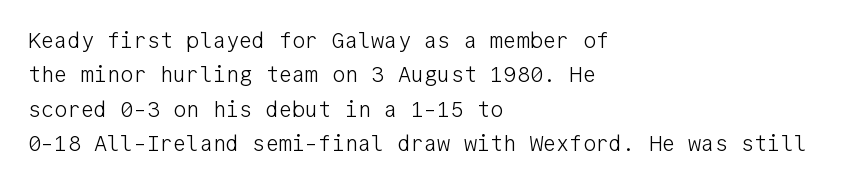
Q: Is the text bold? A: No.
Q: Is the text italic (slanted)? A: No, it is upright.
Q: Is the text underlined? A: No.
Q: How is the paragraph aligned? A: Left-aligned.
Q: Is the spacing between letters normal or unusually wide? A: Normal.
Q: Is the spacing between lines tight, normal or loose? A: Normal.
